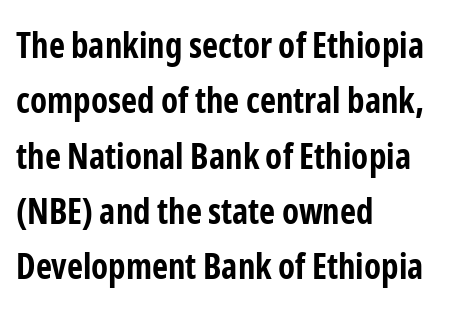
Underlining? Definitely not there. The rendering anchors every line to the left-hand side. Look at the tracking — it's just the regular setting, nothing added. What kind of face is this? One without serifs — a sans. The passage shown is typed in a proportional face where columns would drift. Strong, thick strokes mark this as bold type.
